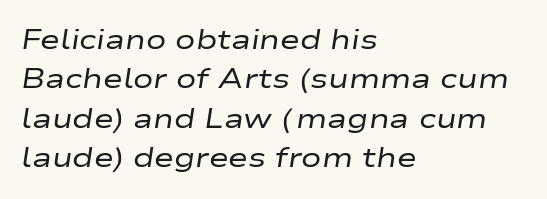
Beneath every word, the page is bare. Reading down the block, your eye returns to a fixed left position each line. The tracking reads as untouched default to a designer's eye. If you drew a line through each stem, it would be angled. Vertical stems look standard width or narrower in stroke. The space between consecutive lines is moderate.
